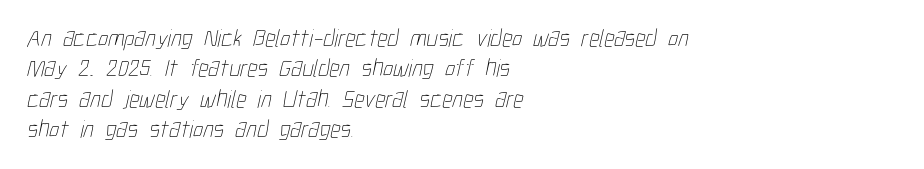
The image shows 25 px text type; set left-aligned, line spacing 1.22x, normal letter spacing, not underlined.
